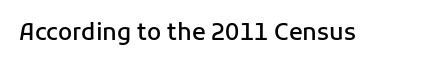
No extra tracking has been applied to these lines. The area under the type is left untouched. Weight: semibold (demi). If you drew a line through each stem, it would be perfectly vertical.
